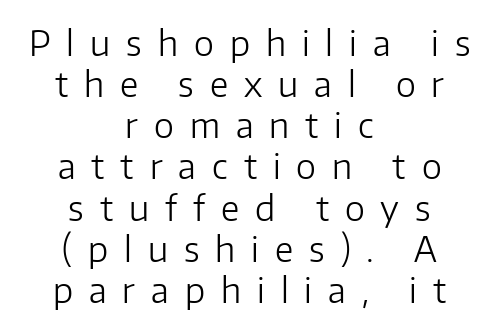
{"serif": "no", "italic": "no", "bold": "no", "weight": "light", "width": "normal", "stroke_contrast": "low", "x_height": "medium", "monospaced": "no", "underline": "no", "align": "center", "line_spacing_ratio": 1.21, "letter_spacing": "wide", "letter_spacing_em": 0.47, "glyph_px": 34}
